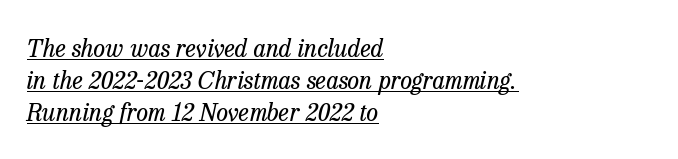
This sample uses plain, unmodified letter spacing. Is this a heavy cut? Hardly; it is regular or lighter. Which margin do the lines hug? The left one — the right edge is uneven. Tall strokes in this sample are angled rather than plumb. This sample carries an underscore along the baseline area.
